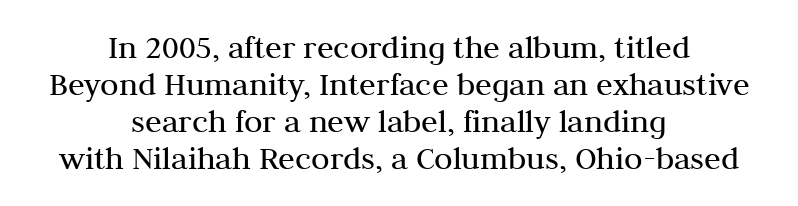
{"serif": "yes", "italic": "no", "bold": "no", "weight": "regular", "width": "normal", "stroke_contrast": "medium", "x_height": "medium", "monospaced": "no", "underline": "no", "align": "center", "line_spacing": "tight", "line_spacing_ratio": 1.09, "letter_spacing": "normal", "letter_spacing_em": 0.0, "glyph_px": 34}
